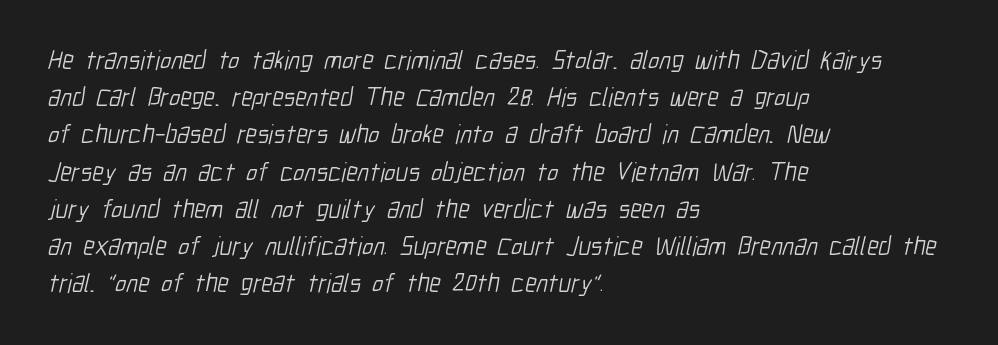
Q: Is the text bold? A: No.
Q: Is the text underlined? A: No.
Q: How is the paragraph aligned? A: Left-aligned.
Q: Is the spacing between letters normal or unusually wide? A: Normal.
Q: Is the spacing between lines tight, normal or loose? A: Normal.
